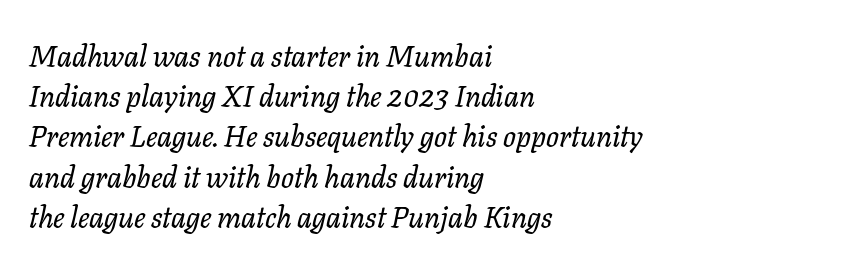
{"serif": "yes", "italic": "yes", "lean": "right", "slant_degrees": 11, "width": "normal", "stroke_contrast": "low", "x_height": "medium", "monospaced": "no", "underline": "no", "align": "left", "line_spacing": "normal", "line_spacing_ratio": 1.34, "letter_spacing": "normal", "letter_spacing_em": 0.0, "glyph_px": 30}
